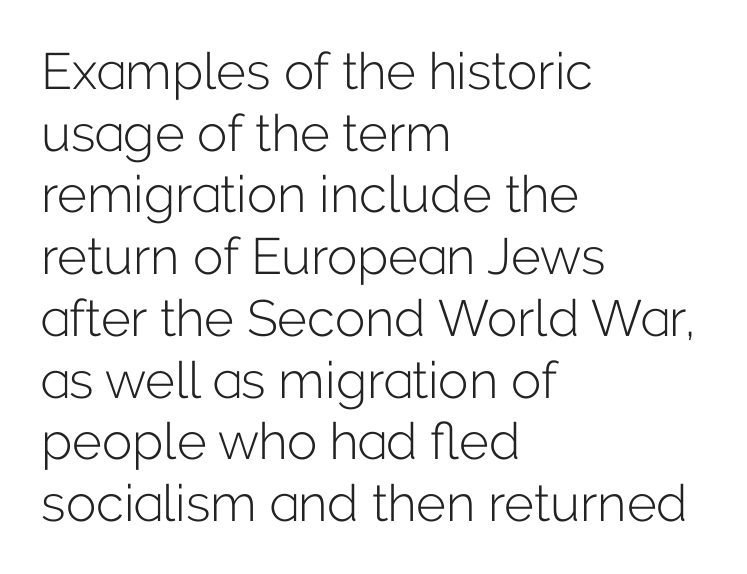
Does the lettering tilt? It doesn't — this is upright. Nothing sits at the stroke ends, so this counts as sans-serif. Think of a printed novel: that variable character pitch is what you see here. Has an underline been added? It has not.
